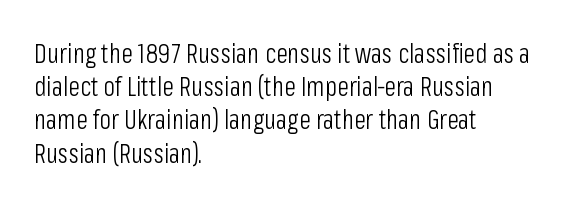
The image shows 27 px text type, upright; set left-aligned, line spacing 1.23x, normal letter spacing, not underlined.
